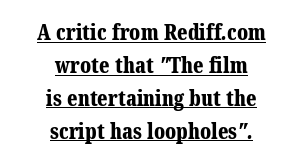
The image shows 21 px bold type; set centered, normal line spacing (1.57x), normal letter spacing, underlined.
